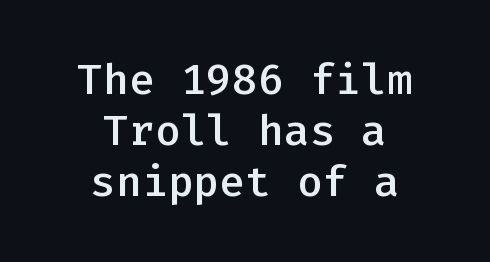
Q: Is the text bold? A: Semi-bold.
Q: Is the text italic (slanted)? A: No, it is upright.
Q: Is the typeface a serif or a sans-serif typeface? A: Sans-serif.
Q: Is the text underlined? A: No.
Q: How is the paragraph aligned? A: Centered.
Q: Is the spacing between letters normal or unusually wide? A: Normal.
Q: Width (condensed, normal, or wide)? A: Normal.
Q: Stroke contrast? A: Low.
Q: x-height? A: Medium.
Q: Monospaced? A: Yes.
